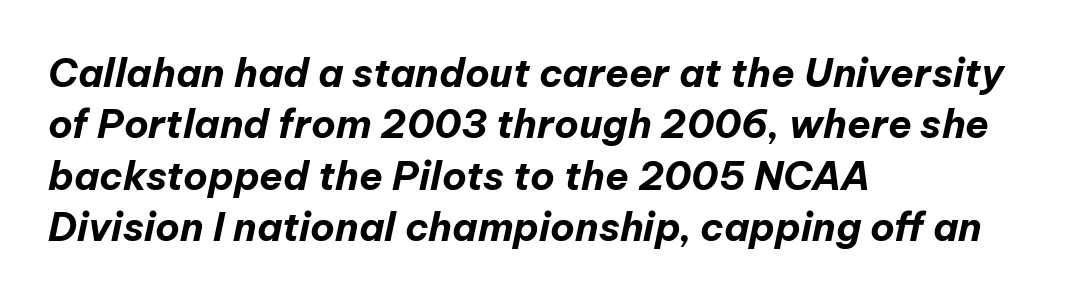
The text block is weighted toward the left margin, trailing off unevenly rightward. The letters are bold, with thick, heavy strokes. Here the glyphs are tracked normally, forming tight word shapes. These lines sit exactly where default settings would place them. Do the characters align in a grid? No, the font is proportional. The typography opts for an oblique posture over an upright one.
